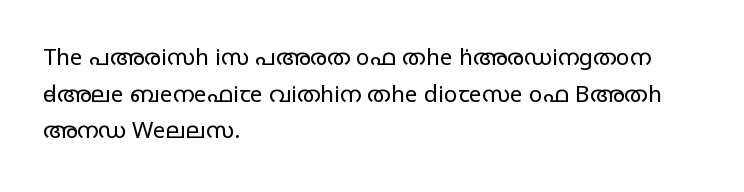
{"italic": "no", "bold": "no", "underline": "no", "align": "left", "line_spacing": "normal", "line_spacing_ratio": 1.59, "letter_spacing": "normal", "letter_spacing_em": 0.0, "glyph_px": 23}
